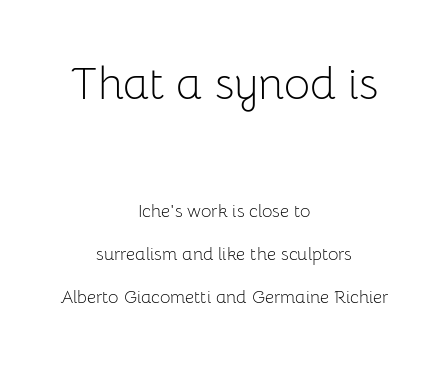
These lines are rendered in a variable-pitch font. Here the glyphs are tracked normally, forming tight word shapes. In terms of posture, this sample is upright. Notice the wide empty band between every row — that's loose leading. The strip under each line holds only bare page. Scale decreases going downward across the two blocks.
